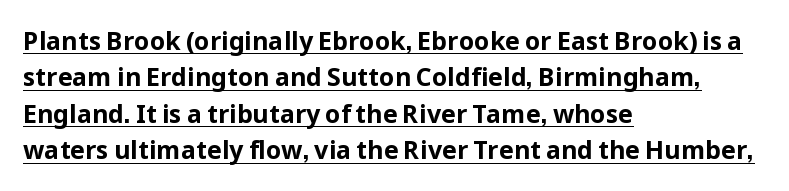
The image shows 25 px bold type, upright; set left-aligned, normal line spacing (1.46x), normal letter spacing, underlined.
